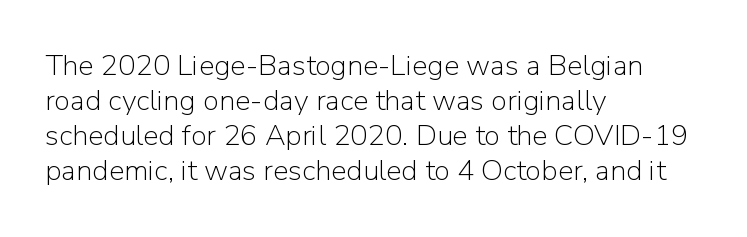
The image shows 29 px light sans-serif type, upright; set left-aligned, line spacing 1.21x, normal letter spacing, not underlined; low stroke contrast and a medium x-height.
